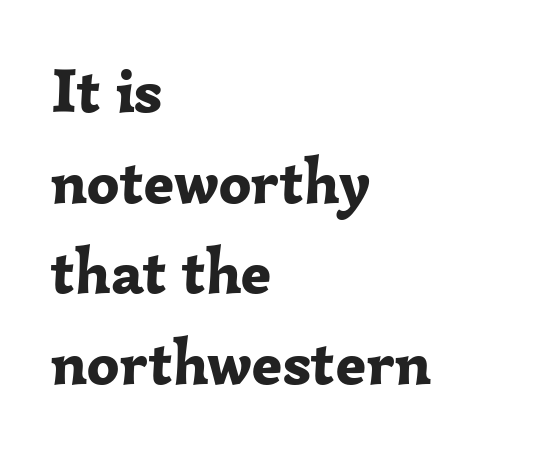
Q: Is the text bold? A: Yes.
Q: Is the text italic (slanted)? A: No, it is upright.
Q: Is the typeface a serif or a sans-serif typeface? A: Serif.
Q: Is the text underlined? A: No.
Q: How is the paragraph aligned? A: Left-aligned.
Q: Is the spacing between letters normal or unusually wide? A: Normal.
Q: Is the spacing between lines tight, normal or loose? A: Normal.
Q: Width (condensed, normal, or wide)? A: Normal.
Q: Stroke contrast? A: Low.
Q: x-height? A: Medium.
Q: Monospaced? A: No.
